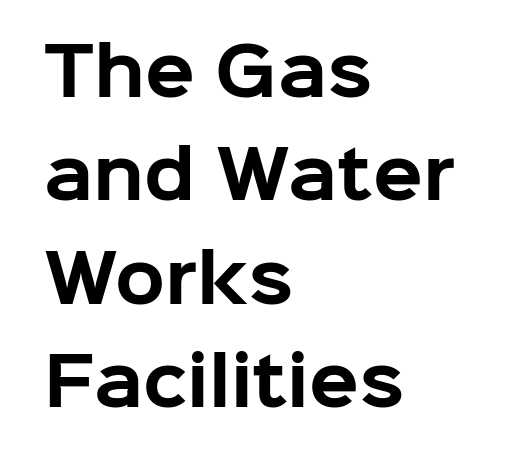
{"serif": "no", "italic": "no", "bold": "yes", "weight": "bold", "width": "normal", "stroke_contrast": "low", "x_height": "medium", "monospaced": "no", "underline": "no", "align": "left", "line_spacing": "normal", "line_spacing_ratio": 1.59, "letter_spacing": "normal", "letter_spacing_em": 0.0, "glyph_px": 65}
